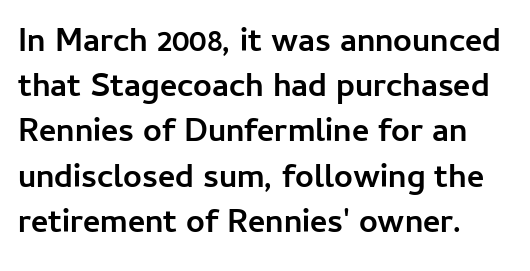
{"serif": "no", "italic": "no", "bold": "yes", "weight": "semibold", "width": "normal", "stroke_contrast": "low", "x_height": "medium", "monospaced": "no", "underline": "no", "align": "left", "line_spacing": "normal", "line_spacing_ratio": 1.37, "letter_spacing": "normal", "letter_spacing_em": 0.0, "glyph_px": 33}
